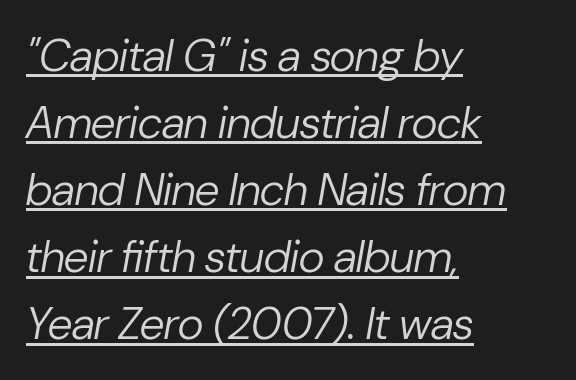
The passage shown is typed in a proportional face where columns would drift. Observe the lean: these are italic letterforms. All the whitespace from short lines collects on the right. Glyph-to-glyph distance matches everyday printed text. Beneath each row of characters lies a ruled line.
